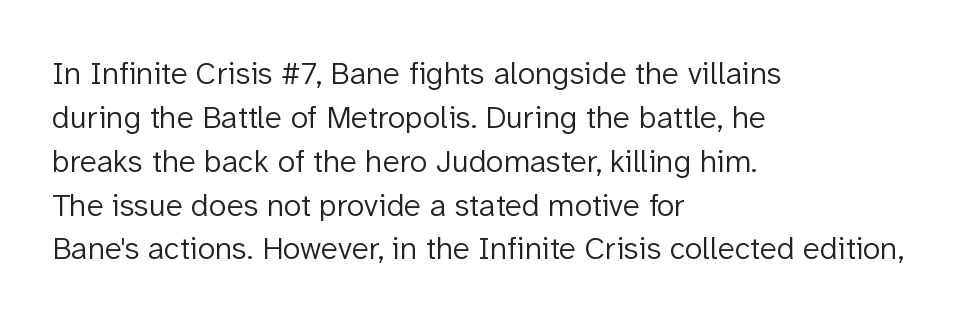
Q: Is the text bold? A: No.
Q: Is the text italic (slanted)? A: No, it is upright.
Q: Is the typeface a serif or a sans-serif typeface? A: Sans-serif.
Q: Is the text underlined? A: No.
Q: How is the paragraph aligned? A: Left-aligned.
Q: Is the spacing between letters normal or unusually wide? A: Normal.
Q: Is the spacing between lines tight, normal or loose? A: Normal.
Q: Width (condensed, normal, or wide)? A: Normal.
Q: Stroke contrast? A: Low.
Q: x-height? A: Medium.
Q: Monospaced? A: No.
